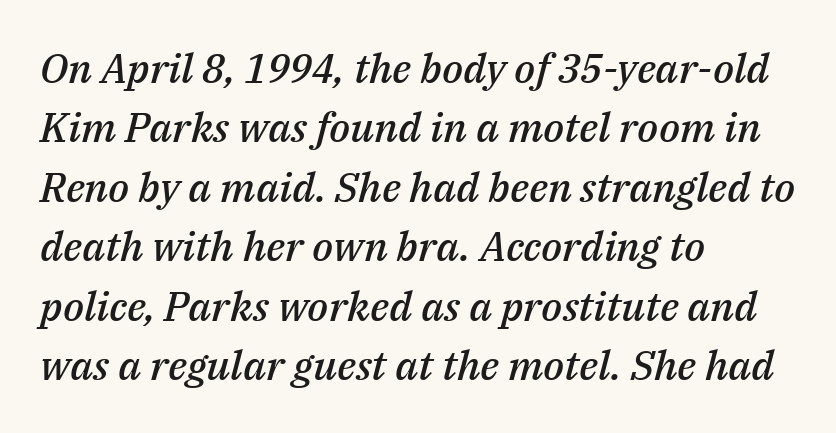
{"italic": "yes", "lean": "right", "slant_degrees": 14, "bold": "semi", "weight": "semibold", "width": "normal", "stroke_contrast": "medium", "x_height": "medium", "monospaced": "no", "underline": "no", "align": "left", "line_spacing": "normal", "line_spacing_ratio": 1.45, "letter_spacing": "normal", "letter_spacing_em": 0.0, "glyph_px": 41}
